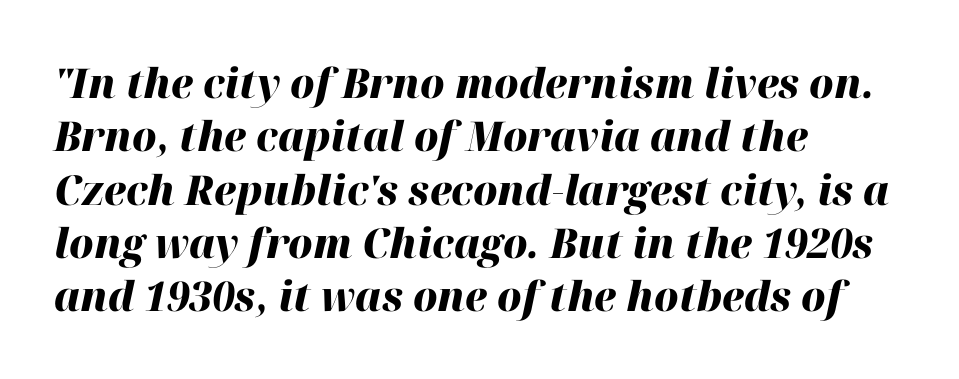
The rendering anchors every line to the left-hand side. Heft: maximum for text — a bold. The letters advance in unequal steps, a hallmark of proportional type. Type without underlining. Slant detected: the letters are inclined. Reading down the column, the eye jumps a familiar distance to each next line.
